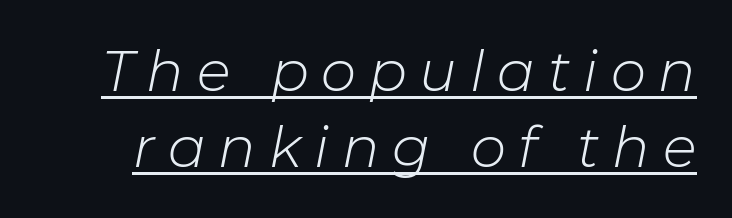
Q: Is the text bold? A: No.
Q: Is the text italic (slanted)? A: Yes, it leans right by about 11 degrees.
Q: Is the text underlined? A: Yes.
Q: Is the spacing between letters normal or unusually wide? A: Unusually wide.
Q: Is the spacing between lines tight, normal or loose? A: Normal.
Q: Width (condensed, normal, or wide)? A: Normal.
Q: Stroke contrast? A: Low.
Q: x-height? A: Medium.
Q: Monospaced? A: No.
